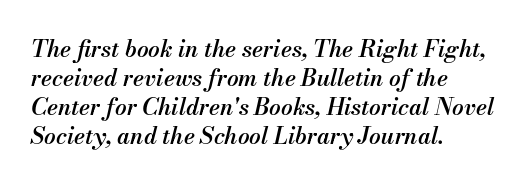
The image shows 23 px text type, italic (leaning right); set left-aligned, normal line spacing (1.26x), normal letter spacing, not underlined.
